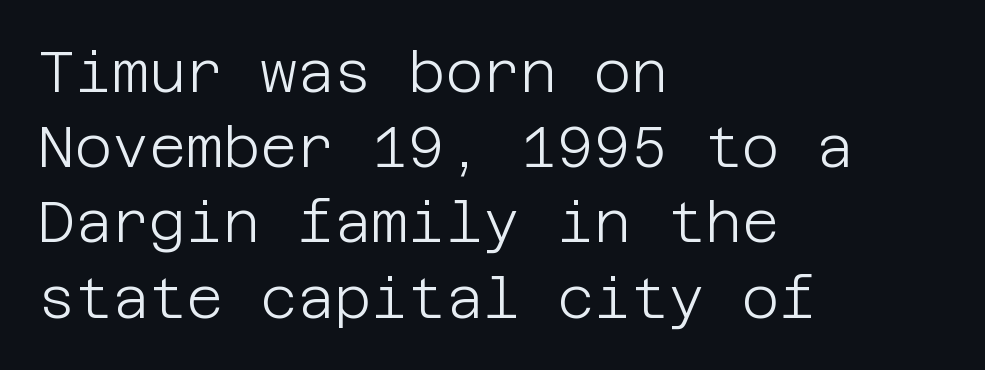
{"serif": "no", "italic": "no", "bold": "no", "weight": "light", "width": "normal", "stroke_contrast": "low", "x_height": "large", "underline": "no", "align": "left", "line_spacing": "normal", "line_spacing_ratio": 1.32, "letter_spacing": "normal", "letter_spacing_em": 0.0, "glyph_px": 57}
